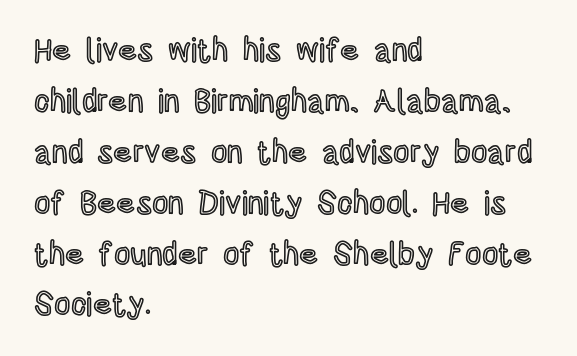
The image shows 32 px condensed type, upright; set left-aligned, normal line spacing (1.59x), normal letter spacing, not underlined; a large x-height.
